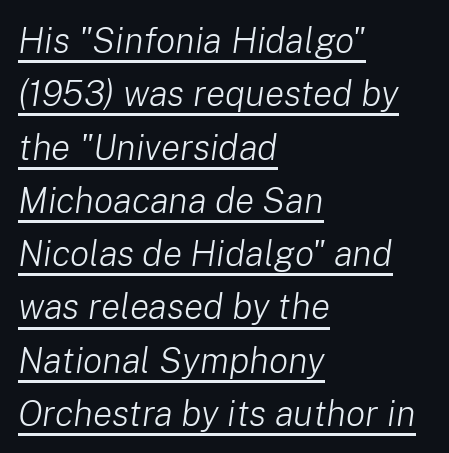
The image shows 36 px light type, italic (leaning right); set left-aligned, normal line spacing (1.48x), normal letter spacing, underlined; low stroke contrast and a medium x-height.
